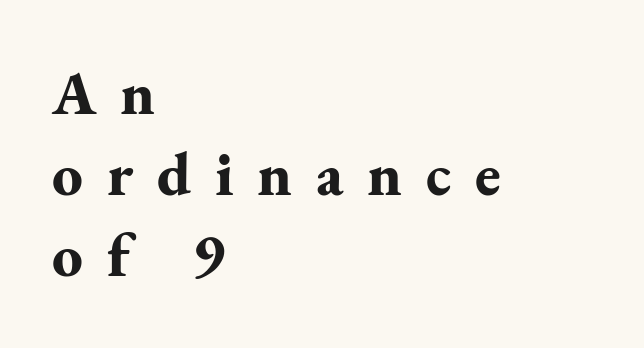
Q: Is the text bold? A: Yes.
Q: Is the text italic (slanted)? A: No, it is upright.
Q: Is the typeface a serif or a sans-serif typeface? A: Serif.
Q: Is the text underlined? A: No.
Q: How is the paragraph aligned? A: Left-aligned.
Q: Is the spacing between letters normal or unusually wide? A: Unusually wide.
Q: Is the spacing between lines tight, normal or loose? A: Normal.
Q: Width (condensed, normal, or wide)? A: Normal.
Q: Stroke contrast? A: Medium.
Q: x-height? A: Small.
Q: Monospaced? A: No.
